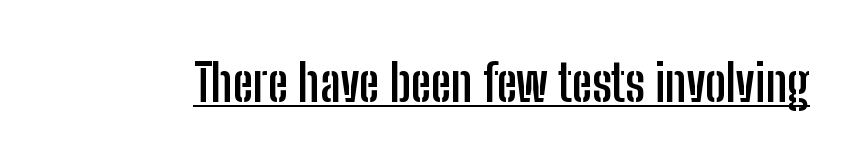
This rendering leaves character spacing at its baseline value. How heavy is the stroke? Heavy — this is a bold. The lettering stays uniformly vertical, giving the passage a roman look. The face used here appears with an underline applied.
